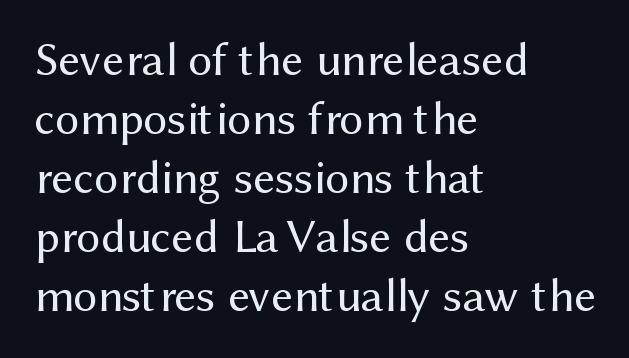
Q: Is the text bold? A: No.
Q: Is the text italic (slanted)? A: No, it is upright.
Q: Is the typeface a serif or a sans-serif typeface? A: Sans-serif.
Q: Is the text underlined? A: No.
Q: How is the paragraph aligned? A: Left-aligned.
Q: Is the spacing between letters normal or unusually wide? A: Normal.
Q: Width (condensed, normal, or wide)? A: Normal.
Q: Stroke contrast? A: Medium.
Q: x-height? A: Medium.
Q: Monospaced? A: No.
